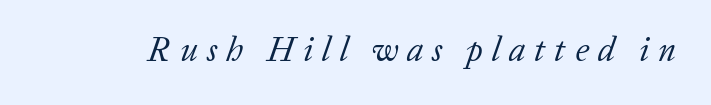
Think of a printed novel: that variable character pitch is what you see here. No letter is thick-stroked: the sample isn't bold. Has an underline been added? It has not. Little horizontal feet cap the strokes, marking this as serif type. Style check: oblique. Tracking here is generous; glyphs stand well apart from one another.
